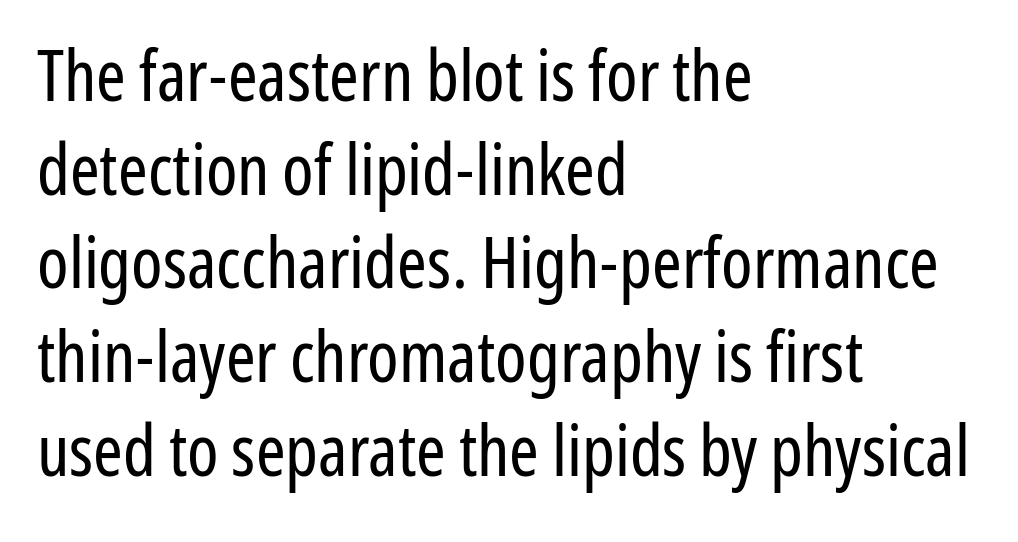
Q: Is the text bold? A: No.
Q: Is the text italic (slanted)? A: No, it is upright.
Q: Is the typeface a serif or a sans-serif typeface? A: Sans-serif.
Q: Is the text underlined? A: No.
Q: How is the paragraph aligned? A: Left-aligned.
Q: Is the spacing between letters normal or unusually wide? A: Normal.
Q: Is the spacing between lines tight, normal or loose? A: Normal.
Q: Width (condensed, normal, or wide)? A: Condensed.
Q: Stroke contrast? A: Low.
Q: x-height? A: Medium.
Q: Monospaced? A: No.
